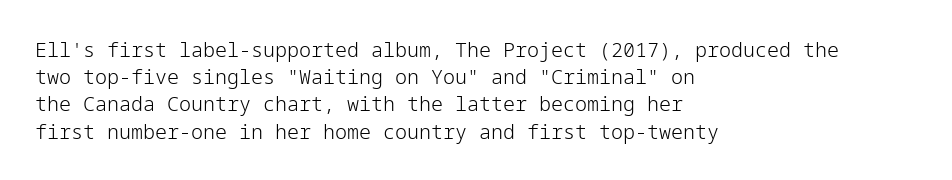
{"italic": "no", "bold": "no", "underline": "no", "align": "left", "line_spacing": "normal", "line_spacing_ratio": 1.36, "letter_spacing": "normal", "letter_spacing_em": 0.0, "glyph_px": 20}
